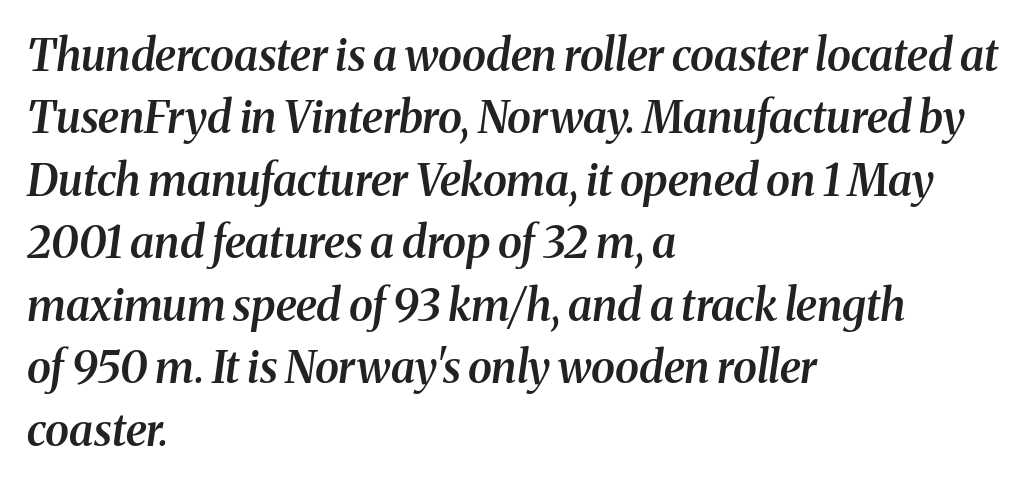
The image shows 44 px semibold serif type, italic (leaning right); set left-aligned, normal line spacing (1.42x), normal letter spacing, not underlined; medium stroke contrast and a medium x-height.
